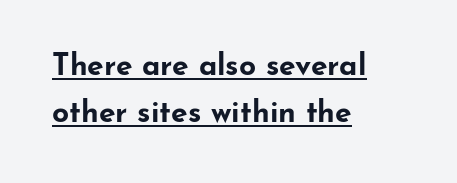
{"serif": "no", "italic": "no", "bold": "yes", "weight": "bold", "width": "wide", "stroke_contrast": "low", "x_height": "small", "monospaced": "no", "underline": "yes", "align": "left", "line_spacing": "normal", "line_spacing_ratio": 1.58, "letter_spacing": "normal", "letter_spacing_em": 0.0, "glyph_px": 30}
